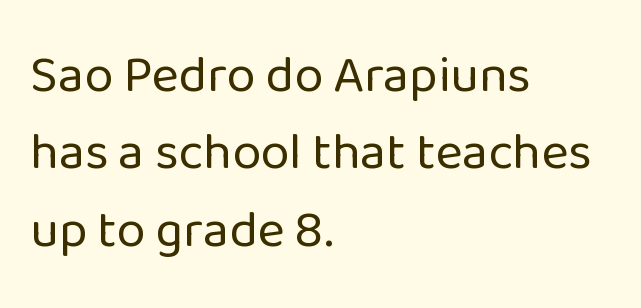
{"serif": "no", "italic": "no", "bold": "no", "weight": "regular", "width": "normal", "stroke_contrast": "low", "x_height": "medium", "monospaced": "no", "underline": "no", "align": "left", "line_spacing": "normal", "line_spacing_ratio": 1.49, "letter_spacing": "normal", "letter_spacing_em": 0.0, "glyph_px": 52}
